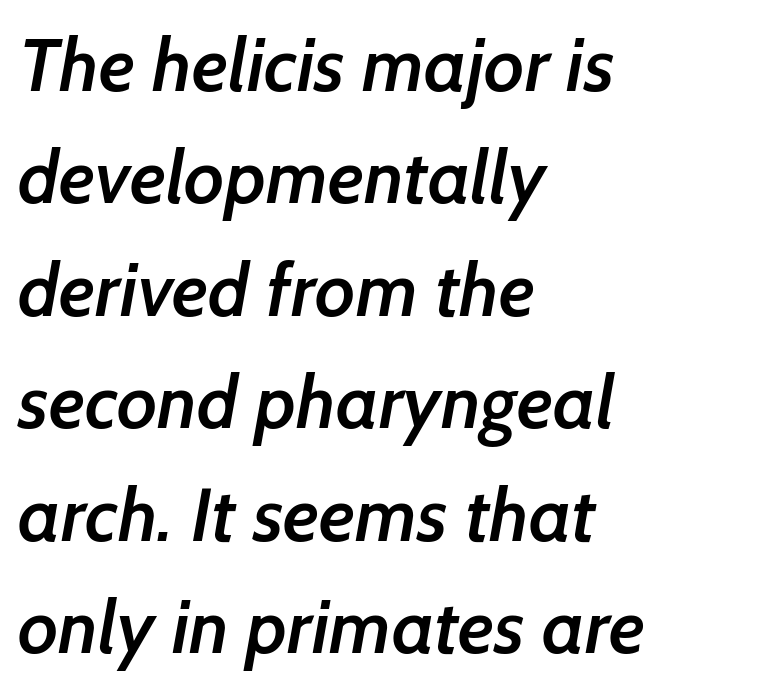
The image shows 75 px semibold sans-serif type; set left-aligned, normal line spacing (1.5x), normal letter spacing, not underlined; low stroke contrast and a medium x-height.
